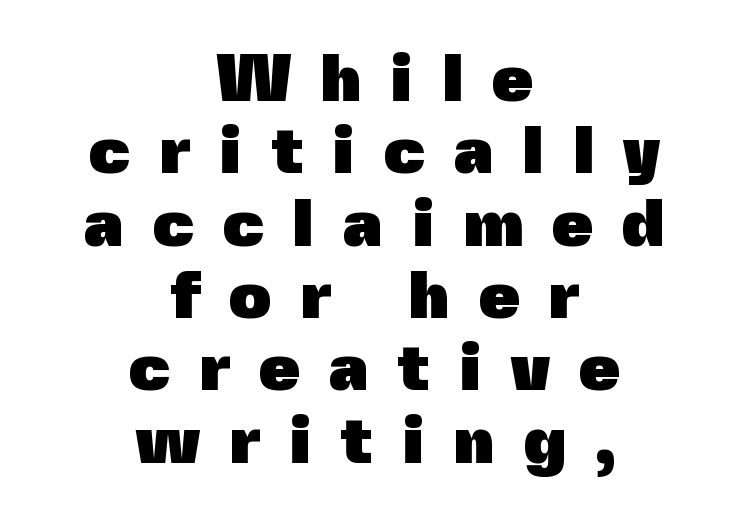
{"serif": "no", "italic": "no", "bold": "yes", "weight": "heavy", "width": "normal", "x_height": "medium", "monospaced": "no", "underline": "no", "align": "center", "line_spacing": "tight", "line_spacing_ratio": 1.08, "letter_spacing": "wide", "letter_spacing_em": 0.42, "glyph_px": 67}
